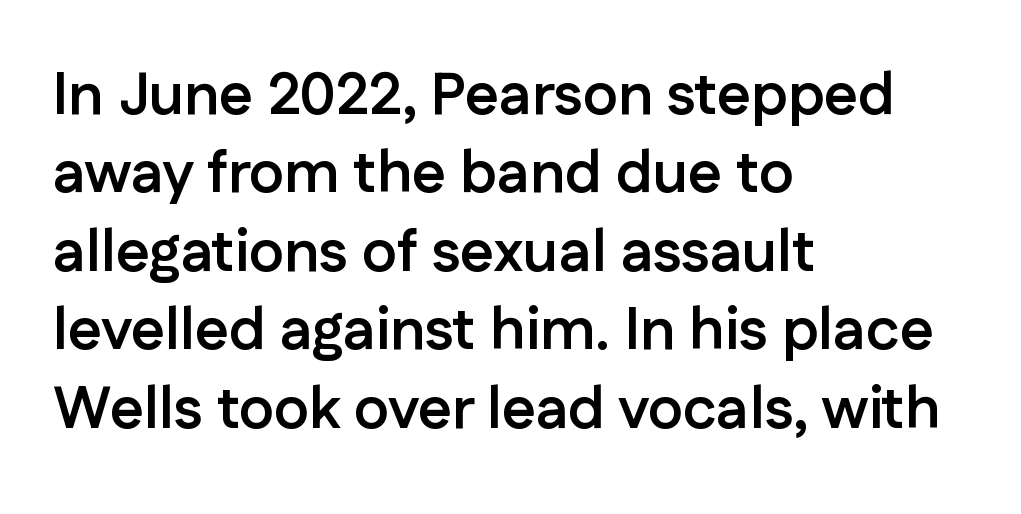
Q: Is the text bold? A: Yes.
Q: Is the text italic (slanted)? A: No, it is upright.
Q: Is the typeface a serif or a sans-serif typeface? A: Sans-serif.
Q: Is the text underlined? A: No.
Q: How is the paragraph aligned? A: Left-aligned.
Q: Is the spacing between letters normal or unusually wide? A: Normal.
Q: Is the spacing between lines tight, normal or loose? A: Normal.
Q: Width (condensed, normal, or wide)? A: Normal.
Q: Stroke contrast? A: Low.
Q: x-height? A: Medium.
Q: Monospaced? A: No.
